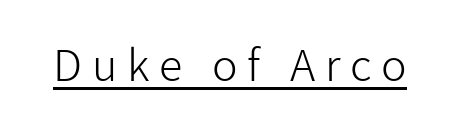
{"serif": "no", "italic": "no", "bold": "no", "weight": "light", "width": "normal", "stroke_contrast": "low", "x_height": "medium", "monospaced": "no", "underline": "yes", "letter_spacing": "wide", "letter_spacing_em": 0.23, "glyph_px": 43}
